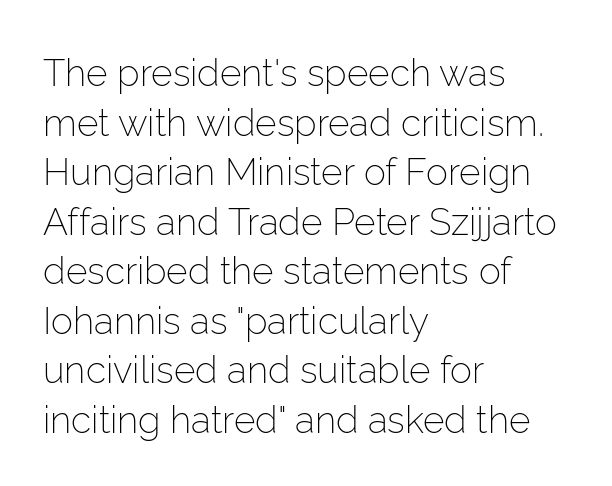
The image shows 37 px light sans-serif type, upright; set left-aligned, normal line spacing (1.34x), normal letter spacing, not underlined; low stroke contrast and a medium x-height.
